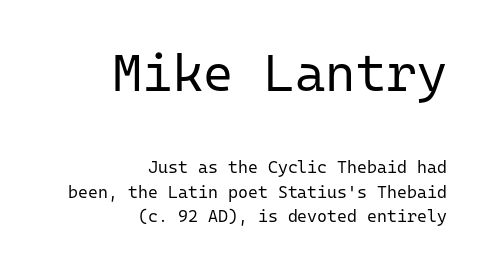
The image shows 52 px regular-weight sans-serif type, upright, monospaced; set right-aligned, normal line spacing (1.42x), normal letter spacing, not underlined; the first (top) block is 3.06x larger; low stroke contrast and a medium x-height.
